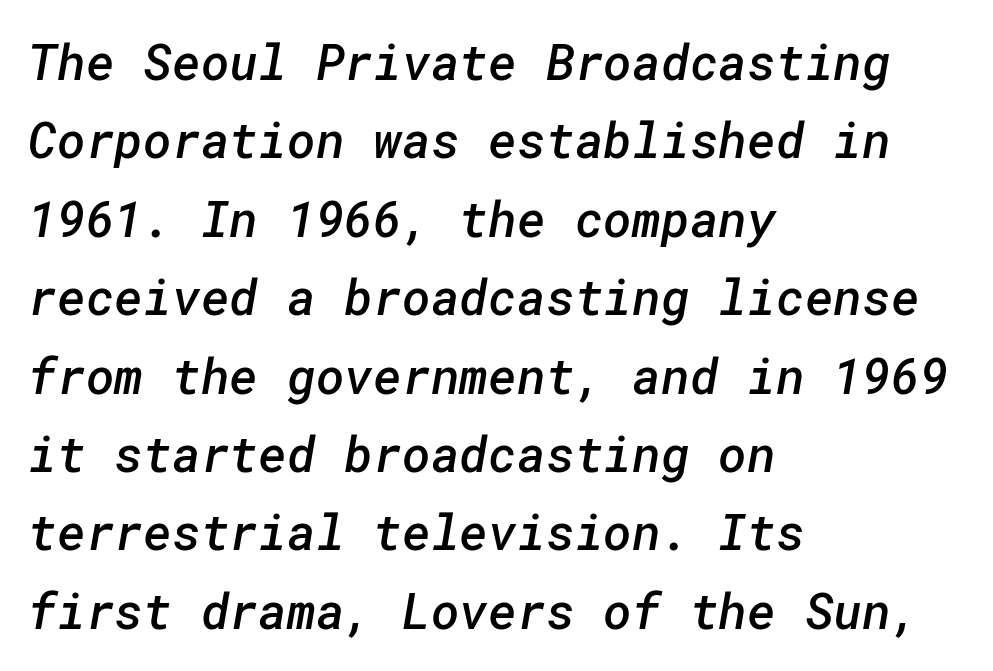
Q: Is the text bold? A: Semi-bold.
Q: Is the typeface a serif or a sans-serif typeface? A: Sans-serif.
Q: Is the text underlined? A: No.
Q: How is the paragraph aligned? A: Left-aligned.
Q: Is the spacing between letters normal or unusually wide? A: Normal.
Q: Is the spacing between lines tight, normal or loose? A: Normal.
Q: Width (condensed, normal, or wide)? A: Normal.
Q: Stroke contrast? A: Low.
Q: x-height? A: Medium.
